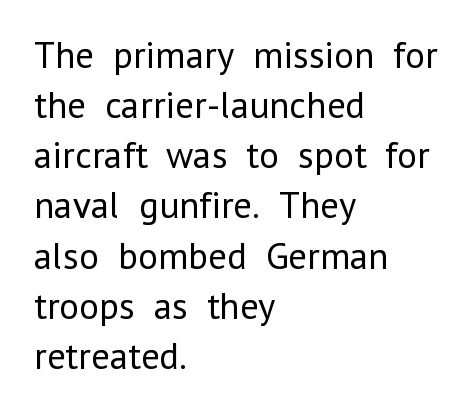
{"serif": "no", "italic": "no", "bold": "no", "weight": "regular", "width": "normal", "stroke_contrast": "low", "x_height": "medium", "monospaced": "no", "underline": "no", "align": "left", "line_spacing": "normal", "line_spacing_ratio": 1.32, "letter_spacing": "normal", "letter_spacing_em": 0.0, "glyph_px": 38}
